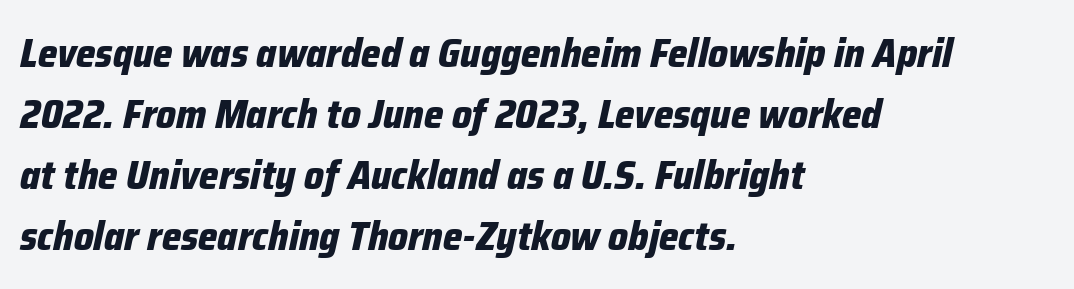
Honestly, there is no underline to notice here at all. It's the slanting kind of type. Look at the stroke-to-counter ratio: heavy, a bold. The ragged edge is on the right, which tells us the setting is flush left.
